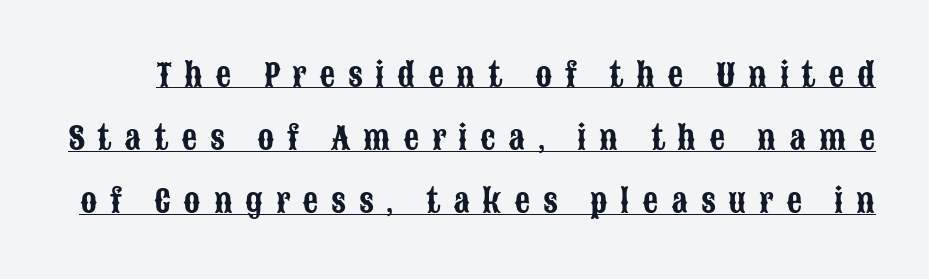
A typesetter would call this proportional, since set widths differ per character. Check where the strokes stop: nothing finishes them off — pure sans. Underlining? Definitely there. How are the letters spaced? Widely, with obvious added tracking. Posture: upright roman. The lines are spread far apart with generous leading.
